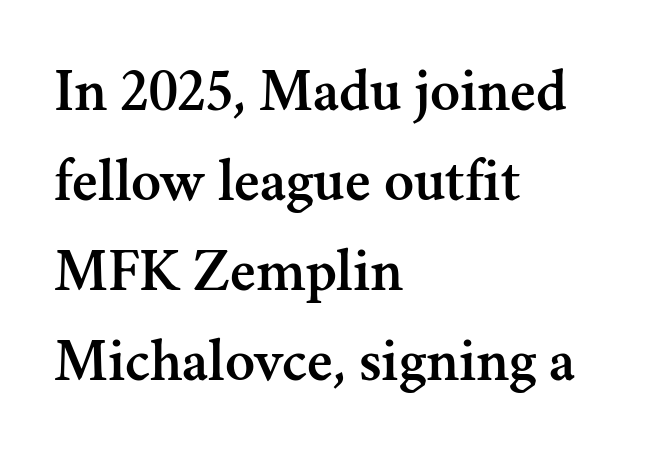
The image shows 62 px serif type, upright; set left-aligned, normal line spacing (1.45x), normal letter spacing, not underlined; medium stroke contrast and a small x-height.
